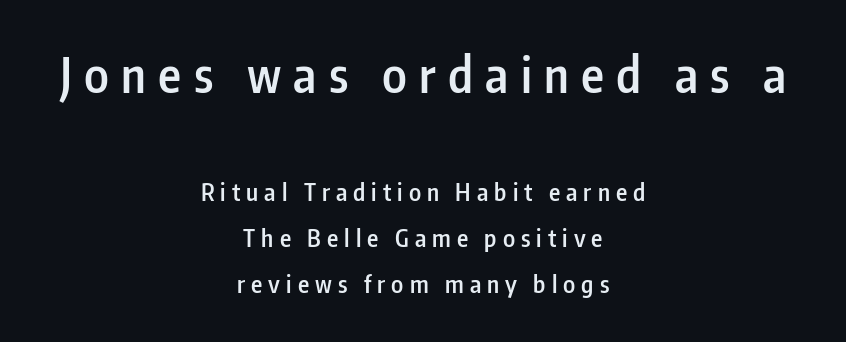
The image shows 49 px semibold, condensed sans-serif type, upright; set centered, loose line spacing (1.93x), unusually wide letter spacing (+0.25 em), not underlined; the first (top) block is 2.04x larger; low stroke contrast and a medium x-height.
